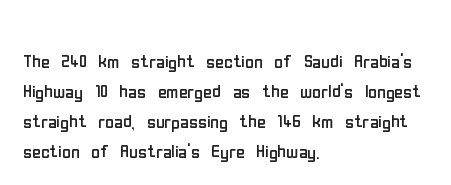
Honestly, there is no underline to notice here at all. The font's upright variant was chosen for this text. Horizontally, the lines are justified to the leading edge only. Bold? No — there's no thickening of the strokes.
